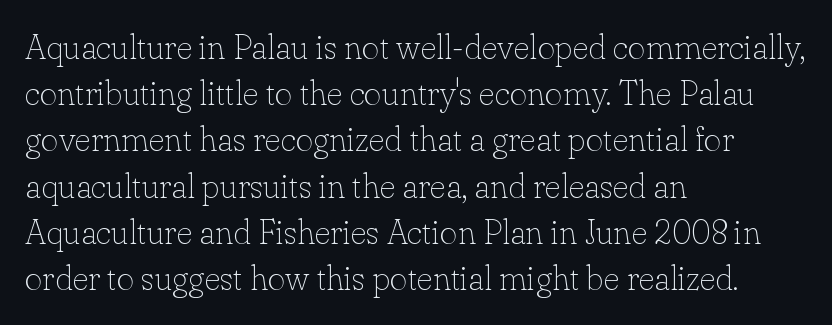
The image shows 34 px thin serif type, upright; set left-aligned, normal line spacing (1.36x), normal letter spacing, not underlined; low stroke contrast and a small x-height.
